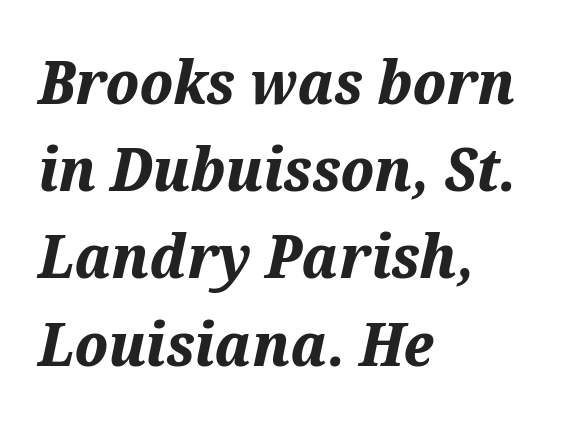
This sample has the flowing, uneven cadence of proportional lettering. There is no visible air inserted between adjacent glyphs. Underline: absent. Caption: bold face, heavy strokes.
